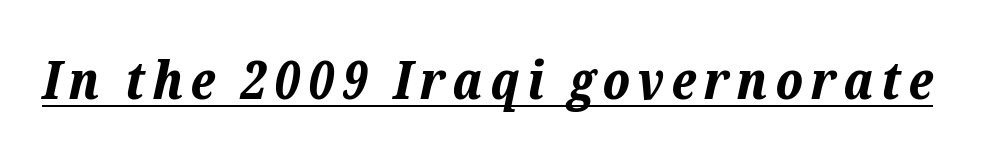
Descenders here cross a horizontal rule under the line. Looks like regular typesetting: each glyph gets only the width it needs. The face used here has the dense, thick strokes of a bold. Yep, that's italic — everything's leaning.
